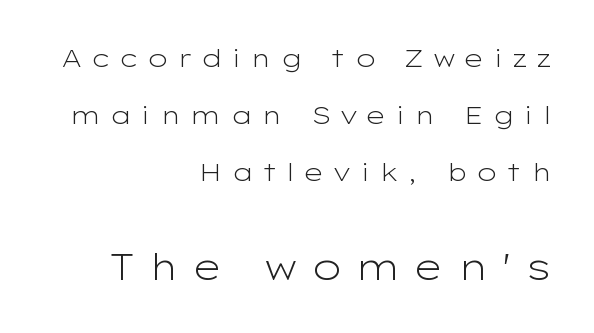
Q: Is the text bold? A: No.
Q: Is the text italic (slanted)? A: No, it is upright.
Q: Is the typeface a serif or a sans-serif typeface? A: Sans-serif.
Q: Is the text underlined? A: No.
Q: How is the paragraph aligned? A: Right-aligned.
Q: Is the spacing between letters normal or unusually wide? A: Unusually wide.
Q: Is the spacing between lines tight, normal or loose? A: Loose.
Q: Which block of text is set in a larger size, the first (top) or the second (bottom)? A: The second (bottom) one.
Q: Width (condensed, normal, or wide)? A: Wide.
Q: Stroke contrast? A: Low.
Q: x-height? A: Medium.
Q: Monospaced? A: No.
